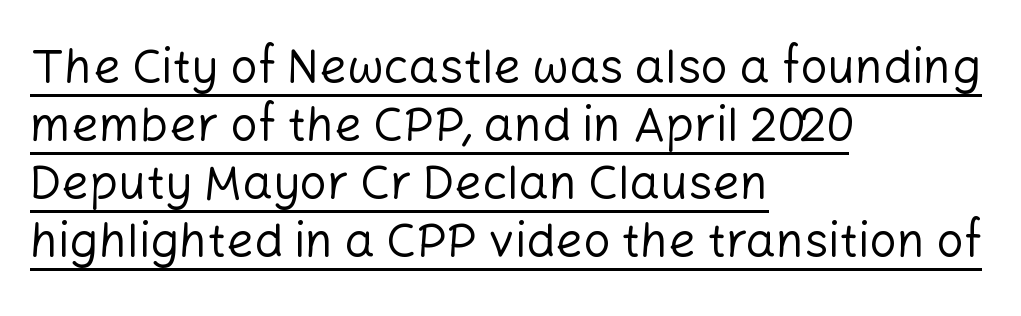
You can tell it's not italic because the verticals are truly vertical. Stems and bowls with no extra thickness — not bold. Nope, no serifs anywhere on these letters. Inter-character spacing is left at the font's built-in metrics. A classic flush-left, rag-right setting is used for this passage. Honestly, the underline is the first thing you notice here.
